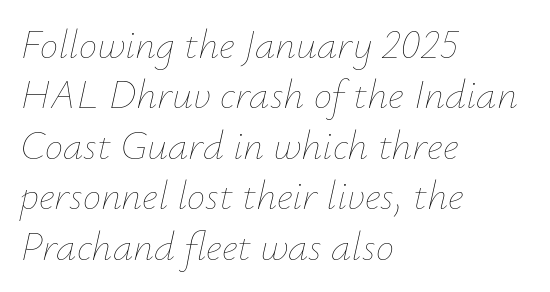
Q: Is the text bold? A: No.
Q: Is the text italic (slanted)? A: Yes, it leans right by about 12 degrees.
Q: Is the text underlined? A: No.
Q: How is the paragraph aligned? A: Left-aligned.
Q: Is the spacing between letters normal or unusually wide? A: Normal.
Q: Width (condensed, normal, or wide)? A: Normal.
Q: Stroke contrast? A: Low.
Q: x-height? A: Small.
Q: Monospaced? A: No.
